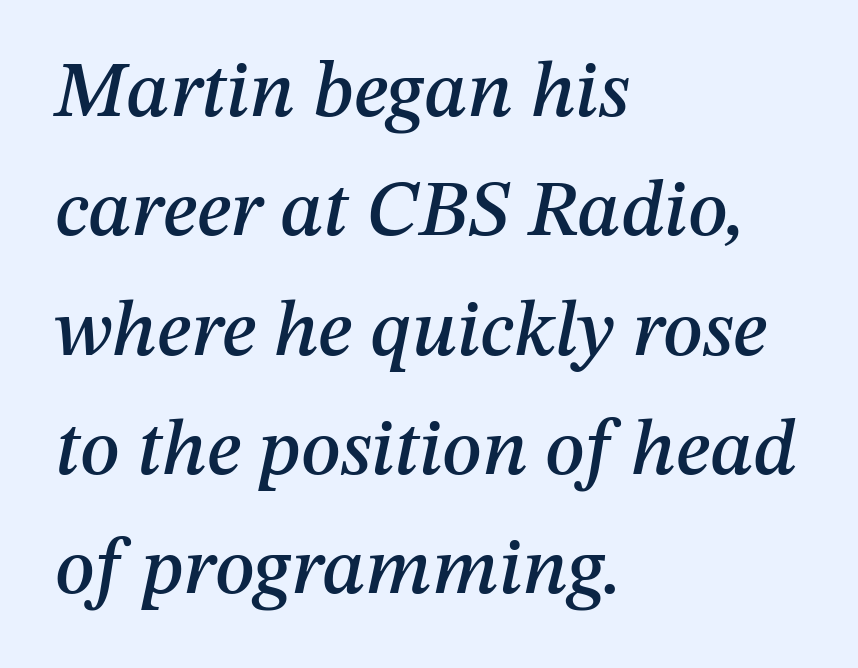
Q: Is the text italic (slanted)? A: Yes, it leans right by about 12 degrees.
Q: Is the text underlined? A: No.
Q: How is the paragraph aligned? A: Left-aligned.
Q: Is the spacing between letters normal or unusually wide? A: Normal.
Q: Is the spacing between lines tight, normal or loose? A: Normal.
Q: Width (condensed, normal, or wide)? A: Normal.
Q: Stroke contrast? A: Medium.
Q: x-height? A: Medium.
Q: Monospaced? A: No.
